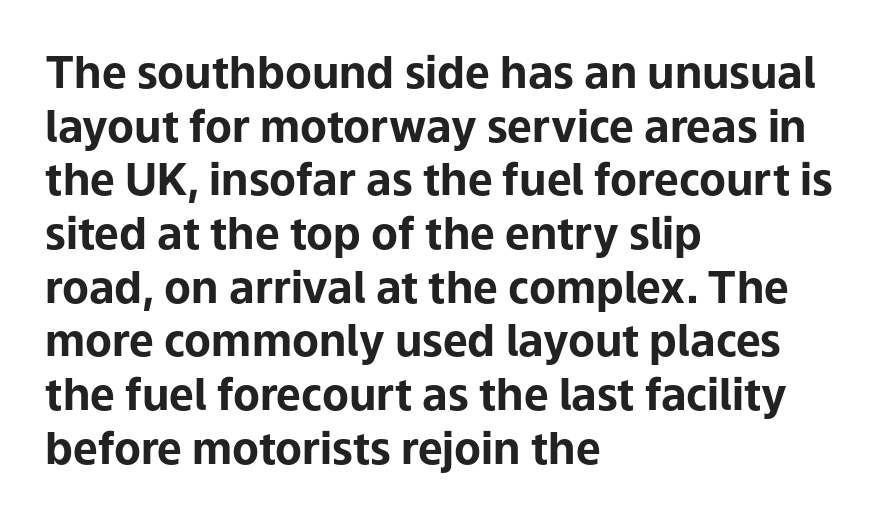
The image shows 44 px bold sans-serif type, upright; set left-aligned, line spacing 1.22x, normal letter spacing, not underlined; low stroke contrast and a medium x-height.
